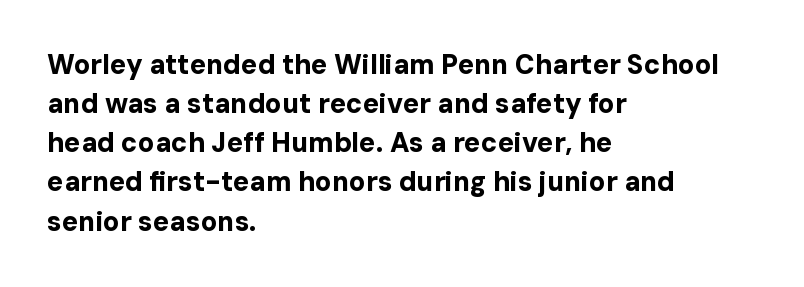
Q: Is the text bold? A: Yes.
Q: Is the text italic (slanted)? A: No, it is upright.
Q: Is the text underlined? A: No.
Q: How is the paragraph aligned? A: Left-aligned.
Q: Is the spacing between letters normal or unusually wide? A: Normal.
Q: Is the spacing between lines tight, normal or loose? A: Normal.
